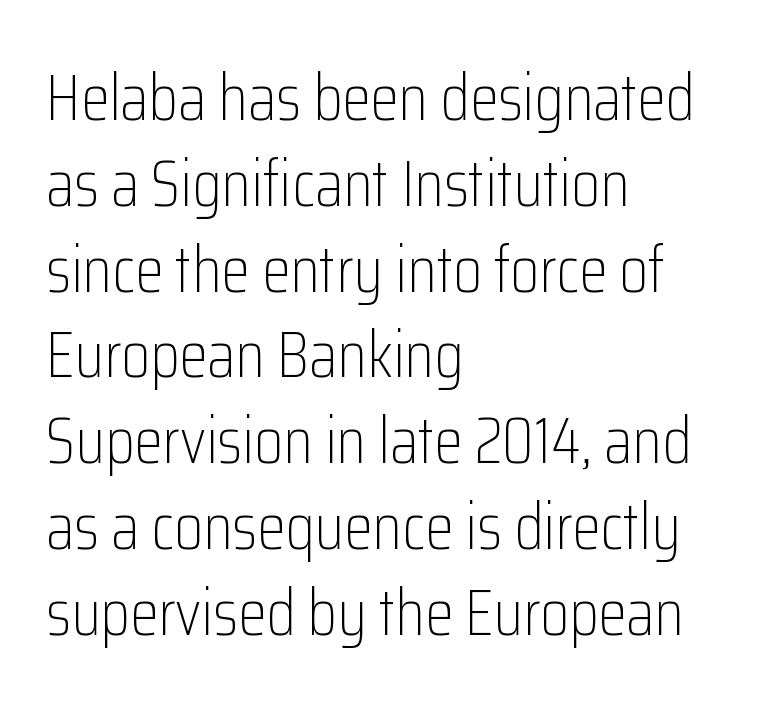
Q: Is the text bold? A: No.
Q: Is the text italic (slanted)? A: No, it is upright.
Q: Is the typeface a serif or a sans-serif typeface? A: Sans-serif.
Q: Is the text underlined? A: No.
Q: How is the paragraph aligned? A: Left-aligned.
Q: Is the spacing between letters normal or unusually wide? A: Normal.
Q: Is the spacing between lines tight, normal or loose? A: Normal.
Q: Width (condensed, normal, or wide)? A: Condensed.
Q: Stroke contrast? A: Low.
Q: x-height? A: Medium.
Q: Monospaced? A: No.
